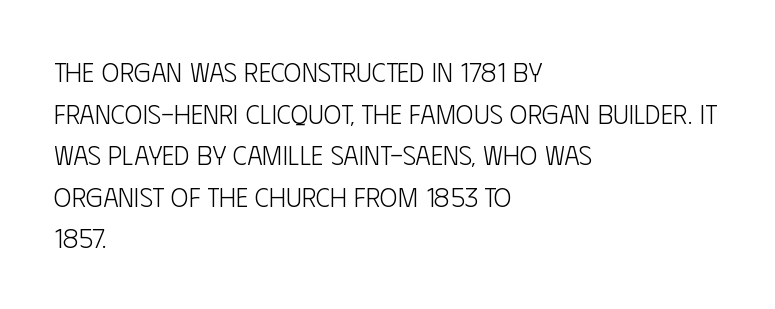
The image shows 27 px text type, upright; set left-aligned, normal line spacing (1.54x), normal letter spacing, not underlined.
